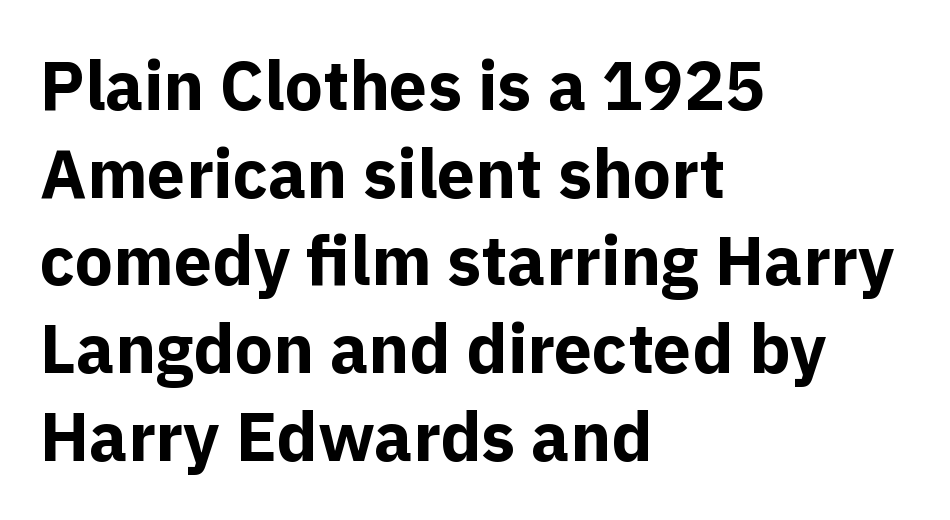
Q: Is the text bold? A: Yes.
Q: Is the text italic (slanted)? A: No, it is upright.
Q: Is the typeface a serif or a sans-serif typeface? A: Sans-serif.
Q: Is the text underlined? A: No.
Q: How is the paragraph aligned? A: Left-aligned.
Q: Is the spacing between letters normal or unusually wide? A: Normal.
Q: Is the spacing between lines tight, normal or loose? A: Normal.
Q: Width (condensed, normal, or wide)? A: Normal.
Q: x-height? A: Medium.
Q: Monospaced? A: No.
